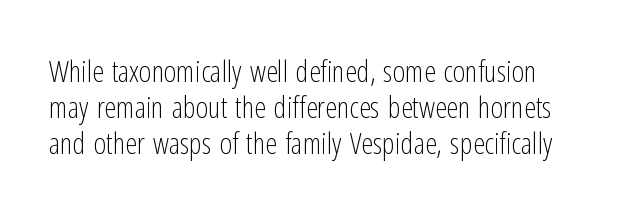
The specimen reads as upright at a glance. A typesetter would label this face a sans. You could not count columns in this text — the font is proportionally spaced. Rule under the text: the space is simply empty. Bold? No — there's no thickening of the strokes.
